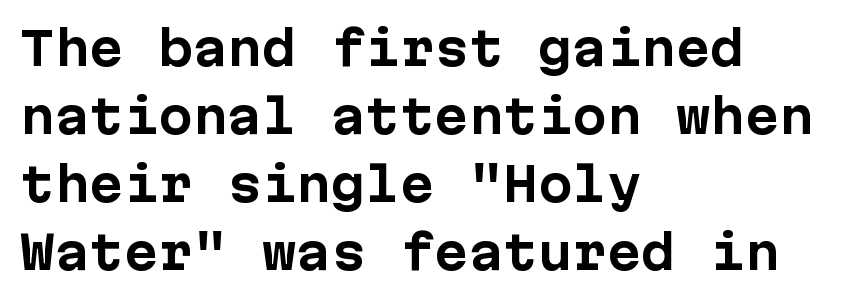
{"serif": "no", "italic": "no", "bold": "yes", "weight": "bold", "width": "normal", "stroke_contrast": "low", "x_height": "medium", "monospaced": "yes", "underline": "no", "align": "left", "line_spacing": "normal", "line_spacing_ratio": 1.48, "letter_spacing": "normal", "letter_spacing_em": 0.0, "glyph_px": 46}
